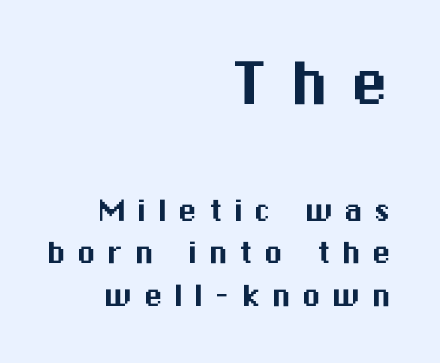
The image shows 76 px sans-serif type, upright; set right-aligned, tight line spacing (1.11x), unusually wide letter spacing (+0.29 em), not underlined; the first (top) block is 2.0x larger; medium stroke contrast and a medium x-height.
